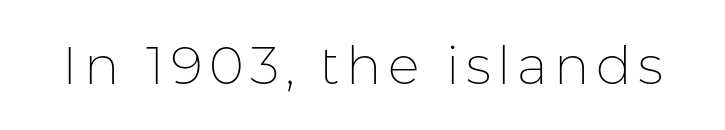
The image shows 53 px thin sans-serif type, upright; set not underlined; low stroke contrast and a medium x-height.
